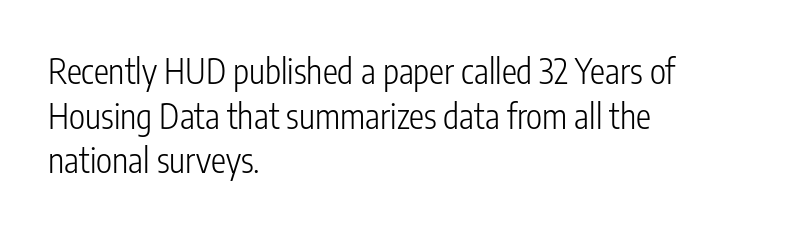
{"serif": "no", "italic": "no", "bold": "no", "weight": "light", "width": "condensed", "stroke_contrast": "low", "x_height": "medium", "monospaced": "no", "underline": "no", "align": "left", "line_spacing": "normal", "line_spacing_ratio": 1.31, "letter_spacing": "normal", "letter_spacing_em": 0.0, "glyph_px": 34}
